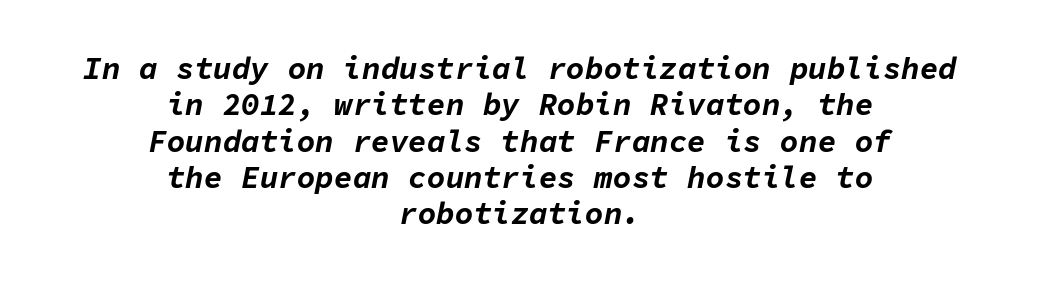
The image shows 31 px bold type, italic (leaning right), monospaced; set centered, line spacing 1.17x, normal letter spacing, not underlined; low stroke contrast and a medium x-height.
